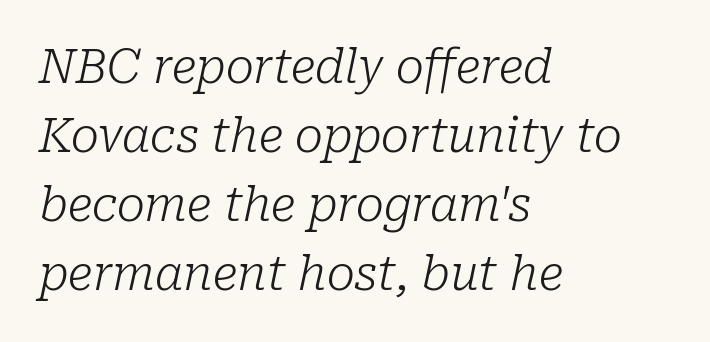
{"serif": "yes", "italic": "yes", "lean": "right", "slant_degrees": 10, "bold": "no", "weight": "light", "width": "normal", "stroke_contrast": "low", "x_height": "medium", "monospaced": "no", "underline": "no", "align": "left", "line_spacing": "normal", "line_spacing_ratio": 1.47, "letter_spacing": "normal", "letter_spacing_em": 0.0, "glyph_px": 47}
